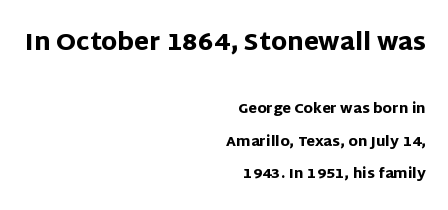
{"italic": "no", "bold": "yes", "underline": "no", "align": "right", "line_spacing": "loose", "line_spacing_ratio": 2.3, "letter_spacing": "normal", "letter_spacing_em": 0.0, "larger_block": "first", "size_ratio": 1.71, "glyph_px": 24}
